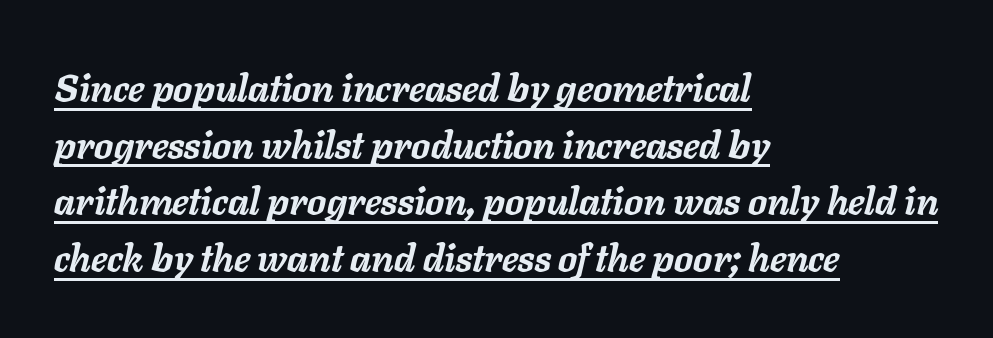
The letters are slanted; this is an italic face. Notice how the passage keeps a crisp vertical edge on the left only. A typesetter would call this zero additional tracking. Evenly set lines give the paragraph a standard silhouette.
